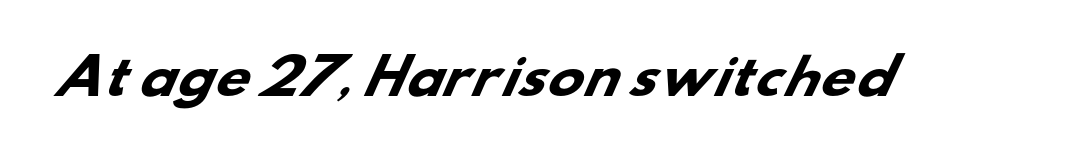
{"serif": "no", "bold": "yes", "weight": "heavy", "width": "wide", "stroke_contrast": "low", "x_height": "small", "monospaced": "no", "underline": "no", "letter_spacing": "normal", "letter_spacing_em": 0.0, "glyph_px": 48}
